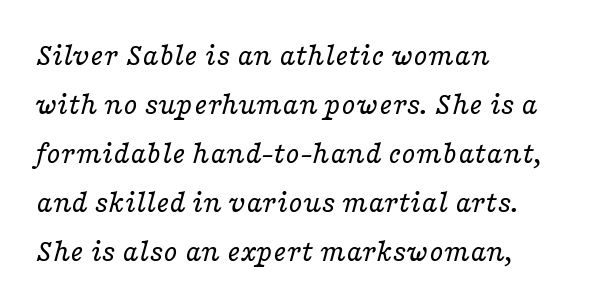
{"serif": "yes", "italic": "yes", "lean": "right", "slant_degrees": 16, "bold": "no", "weight": "regular", "width": "wide", "stroke_contrast": "low", "x_height": "medium", "monospaced": "no", "underline": "no", "align": "left", "line_spacing": "normal", "line_spacing_ratio": 1.53, "letter_spacing": "normal", "letter_spacing_em": 0.0, "glyph_px": 32}
